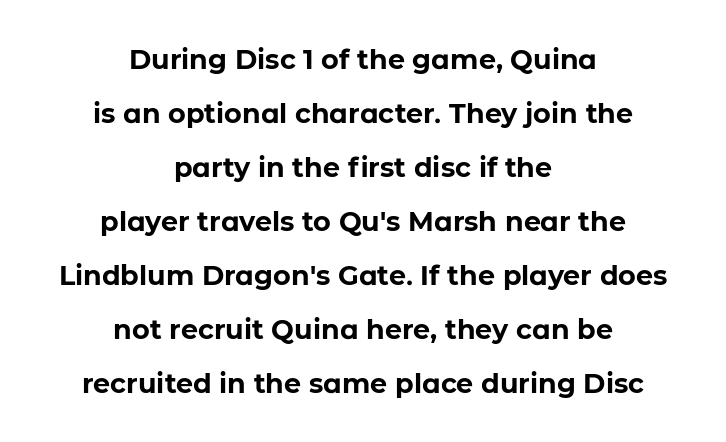
{"italic": "no", "bold": "yes", "underline": "no", "align": "center", "line_spacing": "loose", "line_spacing_ratio": 2.0, "letter_spacing": "normal", "letter_spacing_em": 0.0, "glyph_px": 27}
